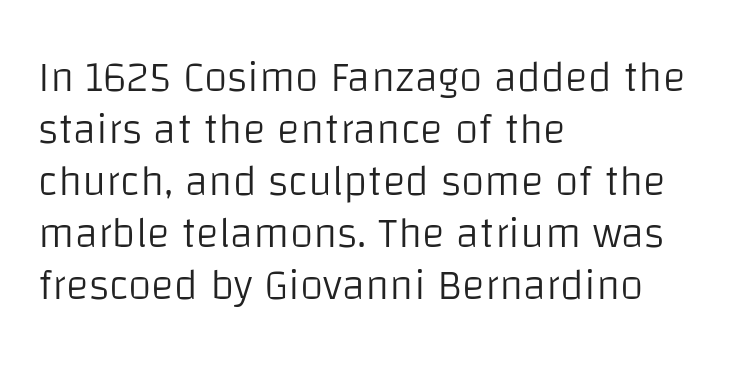
Q: Is the text bold? A: No.
Q: Is the text italic (slanted)? A: No, it is upright.
Q: Is the typeface a serif or a sans-serif typeface? A: Sans-serif.
Q: Is the text underlined? A: No.
Q: How is the paragraph aligned? A: Left-aligned.
Q: Is the spacing between letters normal or unusually wide? A: Normal.
Q: Width (condensed, normal, or wide)? A: Normal.
Q: Stroke contrast? A: Low.
Q: x-height? A: Large.
Q: Monospaced? A: No.
